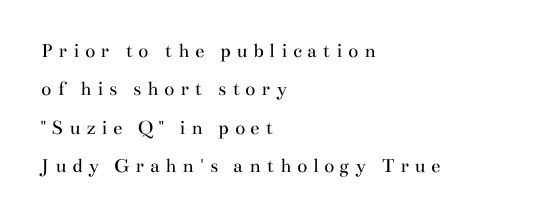
You can tell it's not italic because the verticals are truly vertical. Any mark beneath the type? The region is blank. Stems here are at most as thick as an everyday book face. Each word looks stretched out because of the extra space between its letters. Does the copy run flush right? No — it runs flush left.
